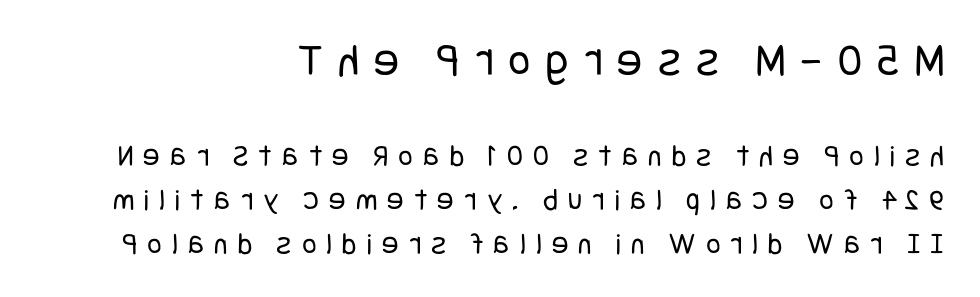
What's the leading like? Ordinary, nothing unusual. These glyphs show unthickened strokes, regular width or finer. Nope, no serifs anywhere on these letters. Any mark beneath the type? The region is blank.
